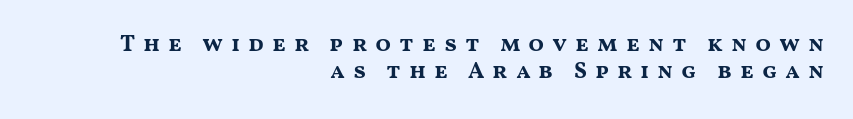
Does extra space separate the letters? Yes, quite a lot of it. Descenders hang freely into open space. The passage shown is emphatically bold. One-word summary of the alignment: right.
